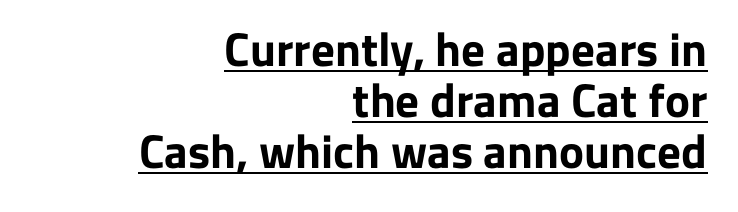
{"serif": "no", "italic": "no", "bold": "yes", "weight": "bold", "width": "normal", "stroke_contrast": "low", "x_height": "medium", "monospaced": "no", "underline": "yes", "align": "right", "line_spacing": "tight", "line_spacing_ratio": 1.09, "letter_spacing": "normal", "letter_spacing_em": 0.0, "glyph_px": 47}
